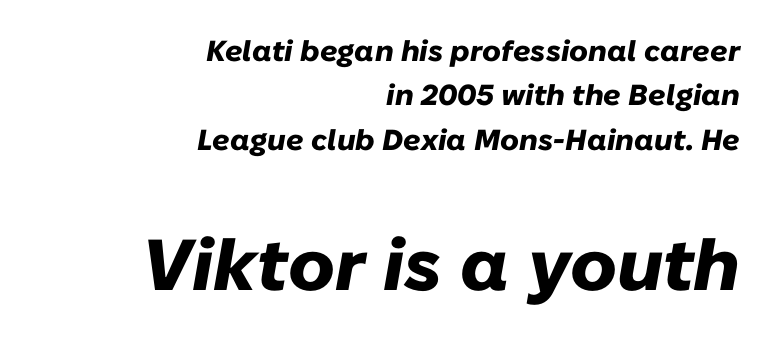
{"italic": "yes", "lean": "right", "slant_degrees": 10, "bold": "yes", "weight": "heavy", "width": "normal", "stroke_contrast": "low", "x_height": "medium", "monospaced": "no", "underline": "no", "align": "right", "line_spacing": "normal", "line_spacing_ratio": 1.53, "letter_spacing": "normal", "letter_spacing_em": 0.0, "larger_block": "second", "size_ratio": 2.48, "glyph_px": 72}
